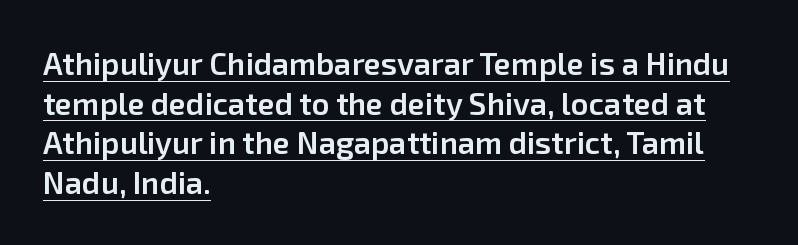
{"serif": "no", "italic": "no", "bold": "semi", "weight": "semibold", "width": "normal", "stroke_contrast": "low", "x_height": "medium", "monospaced": "no", "underline": "yes", "align": "left", "line_spacing": "normal", "line_spacing_ratio": 1.28, "letter_spacing": "normal", "letter_spacing_em": 0.0, "glyph_px": 31}
